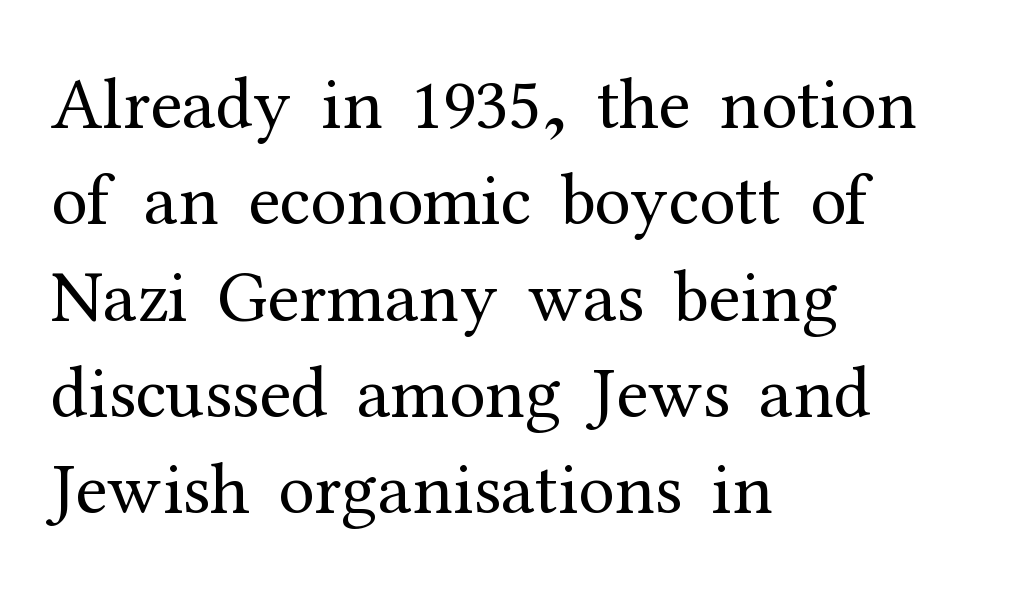
Short note: letters normally spaced. Weight class: somewhere from thin through regular. Ascenders rise straight up at ninety degrees. These lines stack with their left ends in a neat column. The vertical gap from one line to the next is medium.
